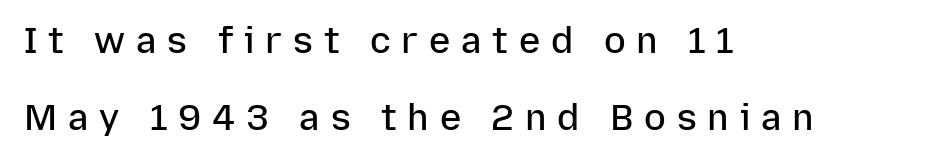
Q: Is the text bold? A: Semi-bold.
Q: Is the text italic (slanted)? A: No, it is upright.
Q: Is the typeface a serif or a sans-serif typeface? A: Sans-serif.
Q: Is the text underlined? A: No.
Q: How is the paragraph aligned? A: Left-aligned.
Q: Is the spacing between letters normal or unusually wide? A: Unusually wide.
Q: Is the spacing between lines tight, normal or loose? A: Loose.
Q: Width (condensed, normal, or wide)? A: Normal.
Q: Stroke contrast? A: Low.
Q: x-height? A: Medium.
Q: Monospaced? A: No.
